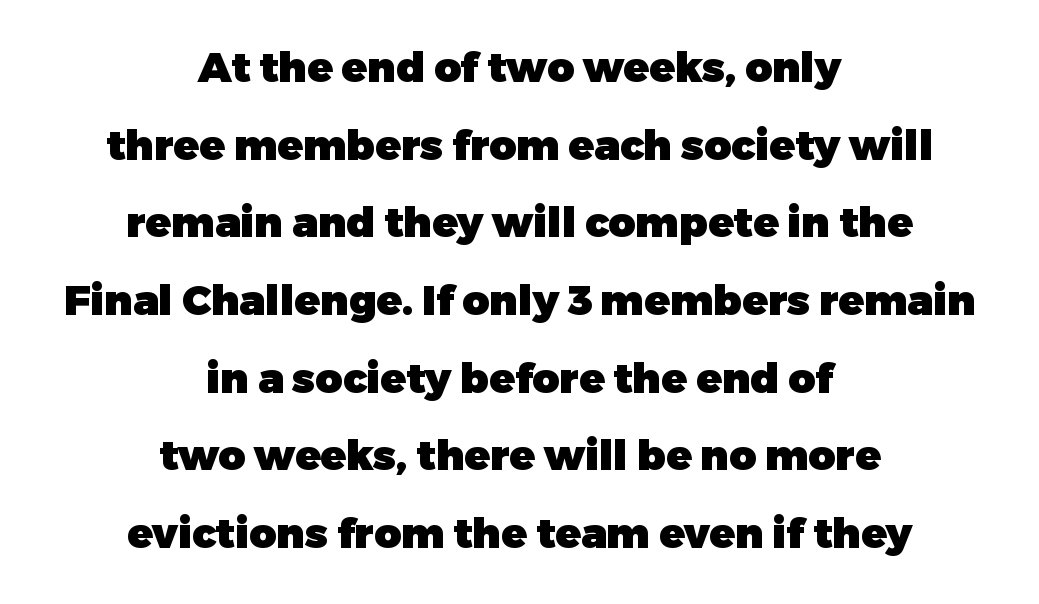
The image shows 42 px heavy sans-serif type, upright; set centered, line spacing 1.85x, normal letter spacing, not underlined; low stroke contrast and a medium x-height.
